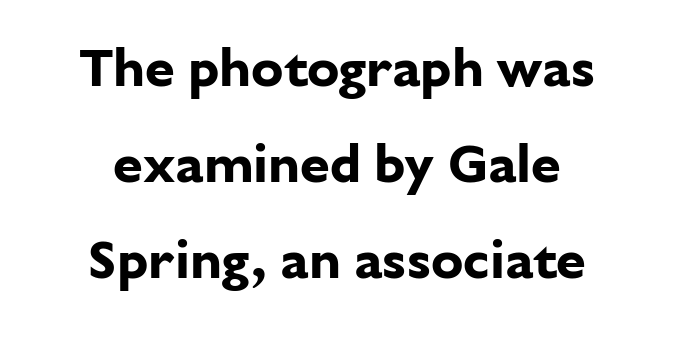
These words are printed bold, with thick strokes throughout. Character widths vary here, with narrow letters taking less room than wide ones. The lettering stays uniformly vertical, giving the passage a roman look. A typesetter would label this face a sans.
